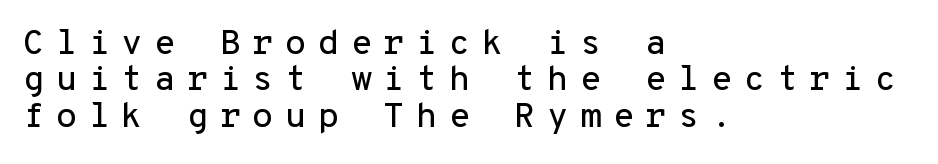
Q: Is the text italic (slanted)? A: No, it is upright.
Q: Is the typeface a serif or a sans-serif typeface? A: Sans-serif.
Q: Is the text underlined? A: No.
Q: How is the paragraph aligned? A: Left-aligned.
Q: Is the spacing between letters normal or unusually wide? A: Unusually wide.
Q: Is the spacing between lines tight, normal or loose? A: Tight.
Q: Width (condensed, normal, or wide)? A: Normal.
Q: Stroke contrast? A: Low.
Q: x-height? A: Medium.
Q: Monospaced? A: Yes.
